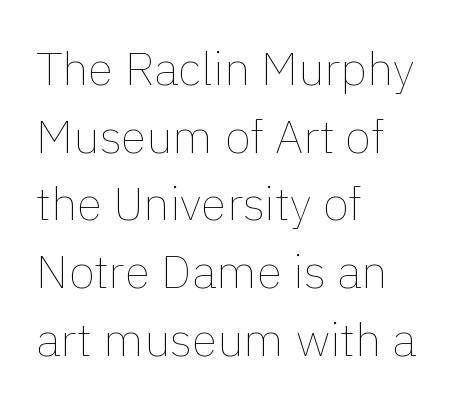
Q: Is the text bold? A: No.
Q: Is the text italic (slanted)? A: No, it is upright.
Q: Is the text underlined? A: No.
Q: How is the paragraph aligned? A: Left-aligned.
Q: Is the spacing between letters normal or unusually wide? A: Normal.
Q: Is the spacing between lines tight, normal or loose? A: Normal.
Q: Width (condensed, normal, or wide)? A: Normal.
Q: x-height? A: Medium.
Q: Monospaced? A: No.
